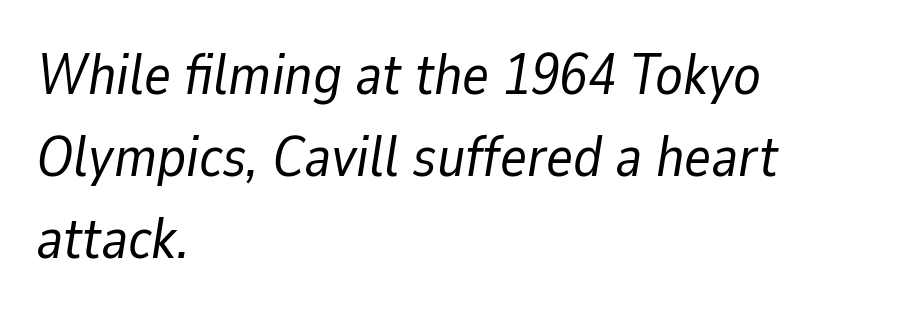
Q: Is the text bold? A: No.
Q: Is the text italic (slanted)? A: Yes, it leans right by about 9 degrees.
Q: Is the text underlined? A: No.
Q: How is the paragraph aligned? A: Left-aligned.
Q: Is the spacing between letters normal or unusually wide? A: Normal.
Q: Is the spacing between lines tight, normal or loose? A: Normal.
Q: Width (condensed, normal, or wide)? A: Normal.
Q: Stroke contrast? A: Low.
Q: x-height? A: Medium.
Q: Monospaced? A: No.
